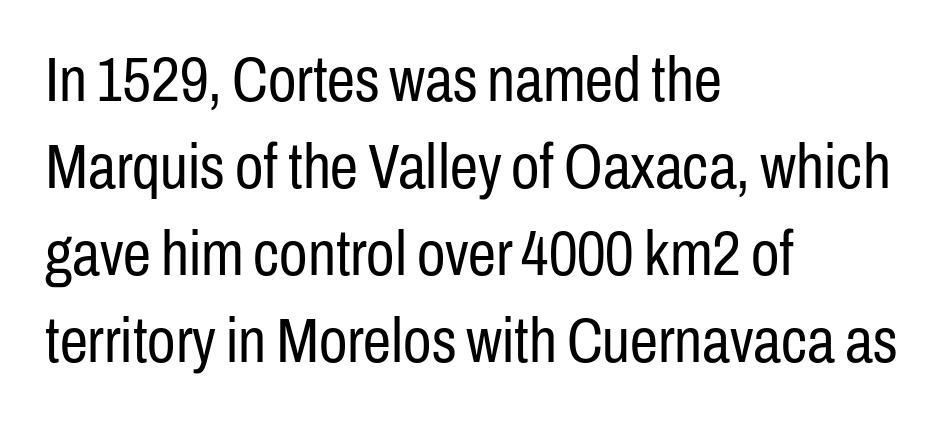
The image shows 63 px regular-weight, condensed sans-serif type, upright; set left-aligned, normal line spacing (1.38x), normal letter spacing, not underlined; low stroke contrast and a medium x-height.
